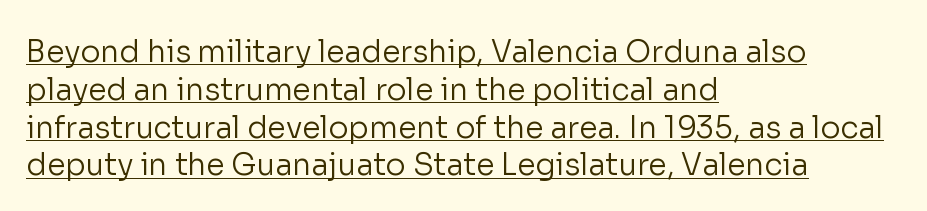
Q: Is the text bold? A: No.
Q: Is the text italic (slanted)? A: No, it is upright.
Q: Is the typeface a serif or a sans-serif typeface? A: Sans-serif.
Q: Is the text underlined? A: Yes.
Q: How is the paragraph aligned? A: Left-aligned.
Q: Is the spacing between letters normal or unusually wide? A: Normal.
Q: Is the spacing between lines tight, normal or loose? A: Normal.
Q: Width (condensed, normal, or wide)? A: Normal.
Q: Stroke contrast? A: Low.
Q: x-height? A: Medium.
Q: Monospaced? A: No.
